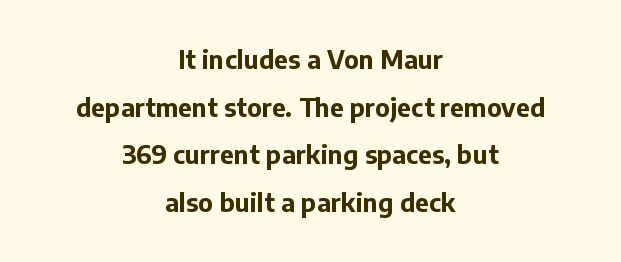
The image shows 25 px bold type, upright; set centered, loose line spacing (1.91x), normal letter spacing, not underlined.
